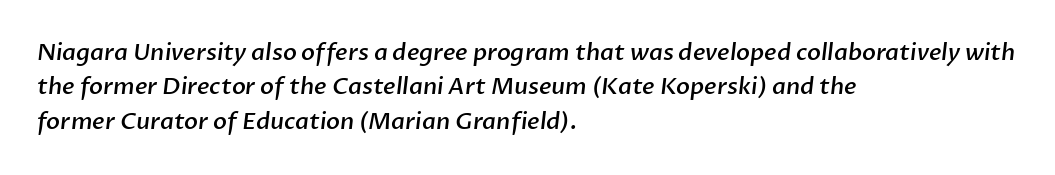
The image shows 23 px text type; set left-aligned, normal line spacing (1.5x), normal letter spacing, not underlined.
